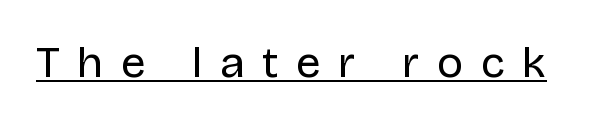
The image shows 44 px regular-weight sans-serif type, upright; set unusually wide letter spacing (+0.4 em), underlined; low stroke contrast and a large x-height.
